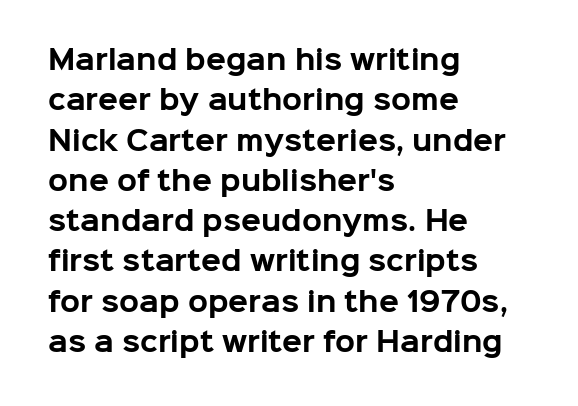
The image shows 26 px bold type, upright; set left-aligned, normal line spacing (1.55x), normal letter spacing, not underlined.
